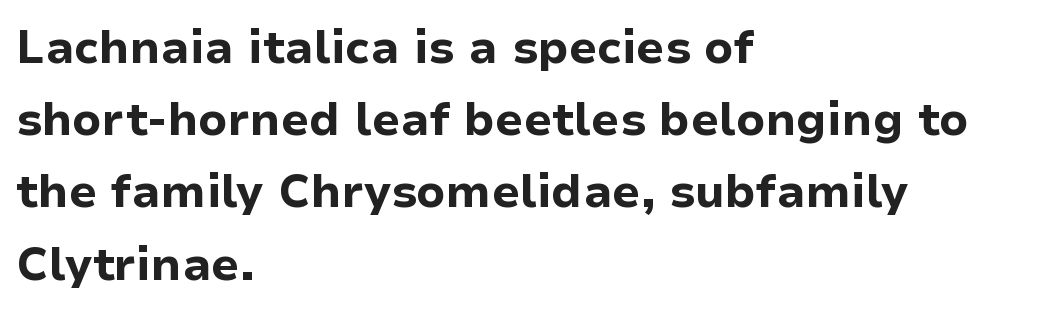
{"serif": "no", "italic": "no", "bold": "yes", "weight": "bold", "width": "normal", "stroke_contrast": "low", "x_height": "medium", "monospaced": "no", "underline": "no", "align": "left", "line_spacing": "normal", "line_spacing_ratio": 1.57, "letter_spacing": "normal", "letter_spacing_em": 0.0, "glyph_px": 46}
